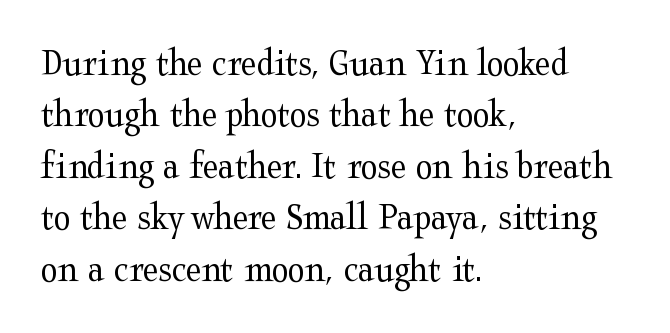
The image shows 39 px regular-weight, wide serif type, upright; set left-aligned, normal line spacing (1.32x), normal letter spacing, not underlined; medium stroke contrast and a medium x-height.
